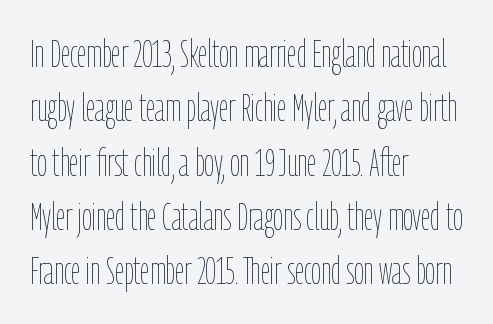
Q: Is the text bold? A: No.
Q: Is the text italic (slanted)? A: No, it is upright.
Q: Is the text underlined? A: No.
Q: How is the paragraph aligned? A: Left-aligned.
Q: Is the spacing between letters normal or unusually wide? A: Normal.
Q: Is the spacing between lines tight, normal or loose? A: Normal.
Q: Width (condensed, normal, or wide)? A: Condensed.
Q: Stroke contrast? A: Low.
Q: x-height? A: Medium.
Q: Monospaced? A: No.
